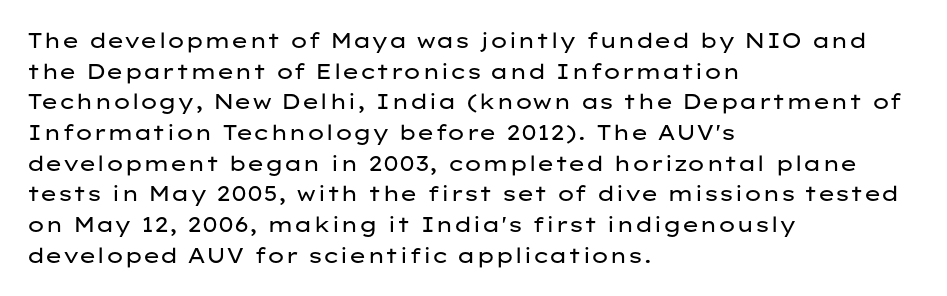
The image shows 21 px text type, upright; set left-aligned, normal line spacing (1.46x), normal letter spacing, not underlined.
